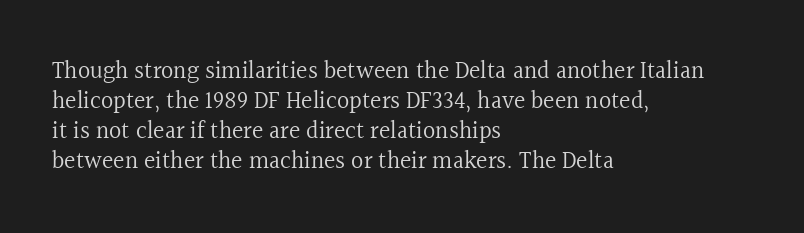
The image shows 24 px text type, upright; set left-aligned, normal line spacing (1.25x), normal letter spacing, not underlined.
